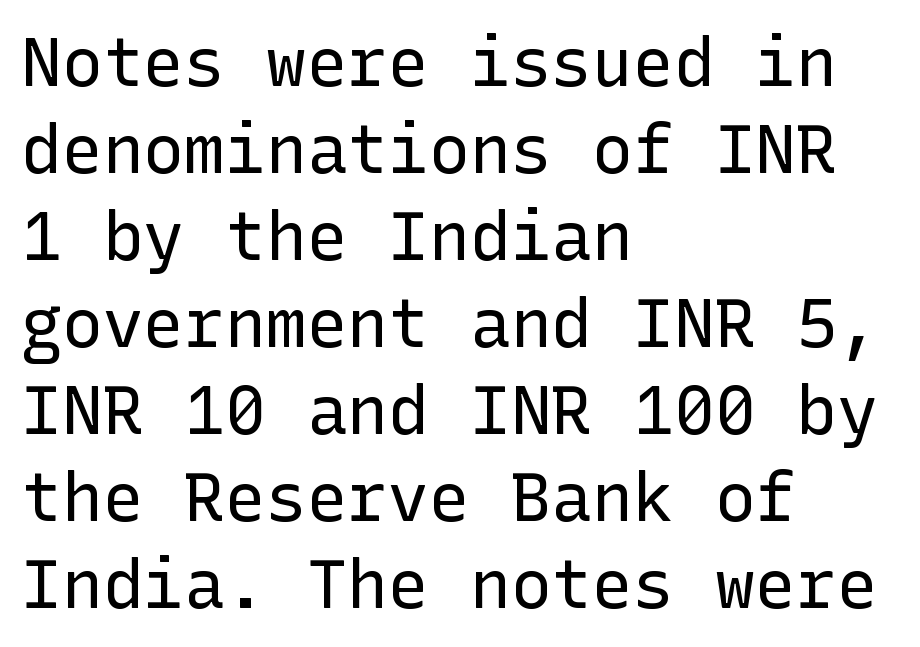
The image shows 68 px regular-weight sans-serif type, upright; set left-aligned, normal line spacing (1.28x), normal letter spacing, not underlined; low stroke contrast and a medium x-height.
